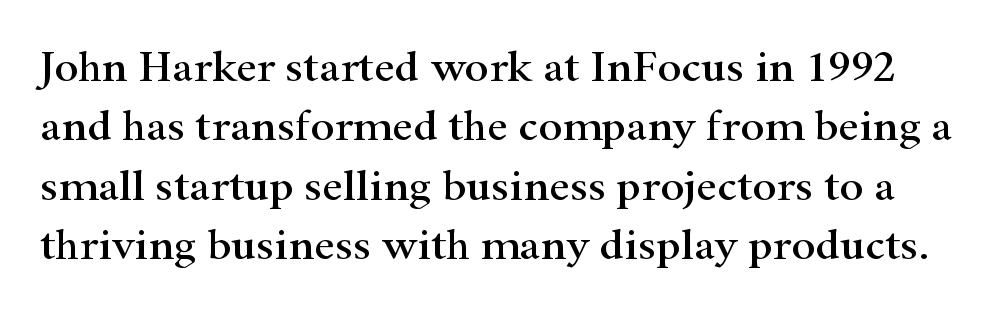
The face used here is proportionally spaced, like ordinary book or web type. When letters stand straight like this, we call the style roman or upright. Small tapered or slab feet sit at the stroke ends, so this counts as serif. What stands out about the letter spacing? Nothing — it is the standard amount.
